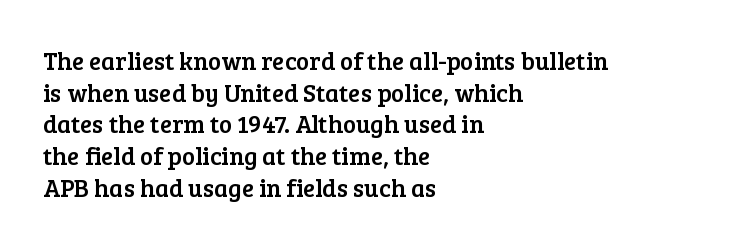
Q: Is the text italic (slanted)? A: No, it is upright.
Q: Is the text underlined? A: No.
Q: How is the paragraph aligned? A: Left-aligned.
Q: Is the spacing between letters normal or unusually wide? A: Normal.
Q: Is the spacing between lines tight, normal or loose? A: Normal.
